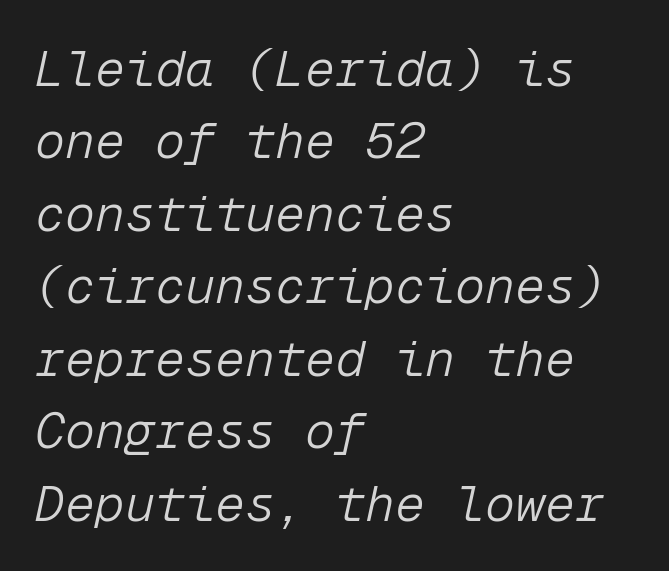
The image shows 50 px light type, italic (leaning right), monospaced; set left-aligned, normal line spacing (1.45x), normal letter spacing, not underlined; low stroke contrast and a medium x-height.
